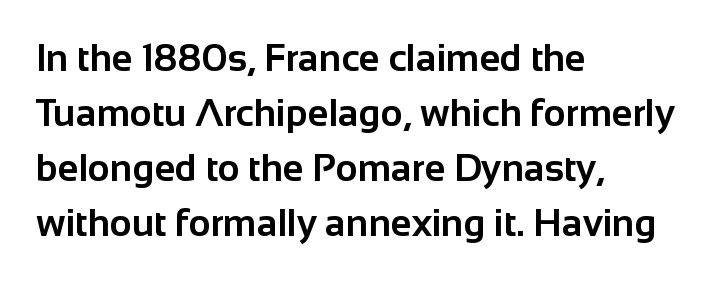
Rendered with straight, roman letterforms. Alignment: flush left. Check under the words: just untouched page. Looks like regular typesetting: each glyph gets only the width it needs. How are the letters spaced? Ordinarily, with no added tracking. The vertical gap from one line to the next is medium.
